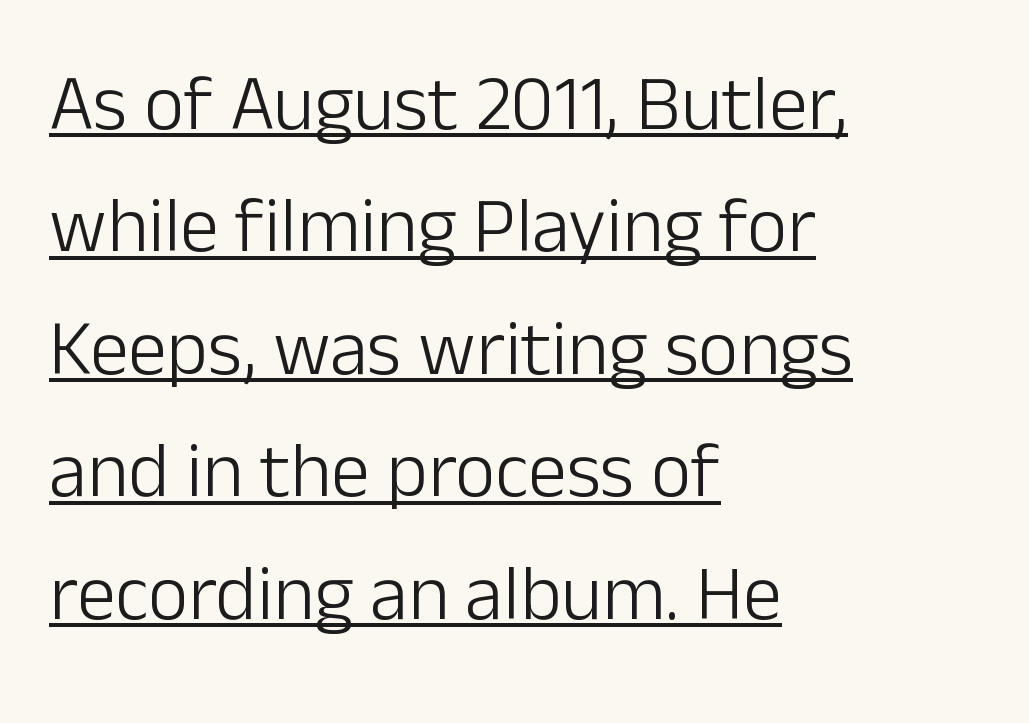
Glance below the letters and you will spot a drawn line. Proportional: the letters do not fall into vertical columns. Whoever set this chose a conventional vertical rhythm. Unbolded letterforms with no extra heft.
